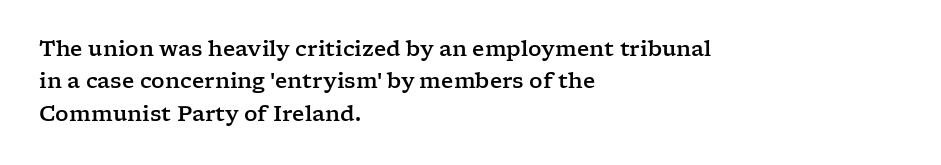
{"italic": "no", "underline": "no", "align": "left", "line_spacing": "normal", "line_spacing_ratio": 1.54, "letter_spacing": "normal", "letter_spacing_em": 0.0, "glyph_px": 21}
